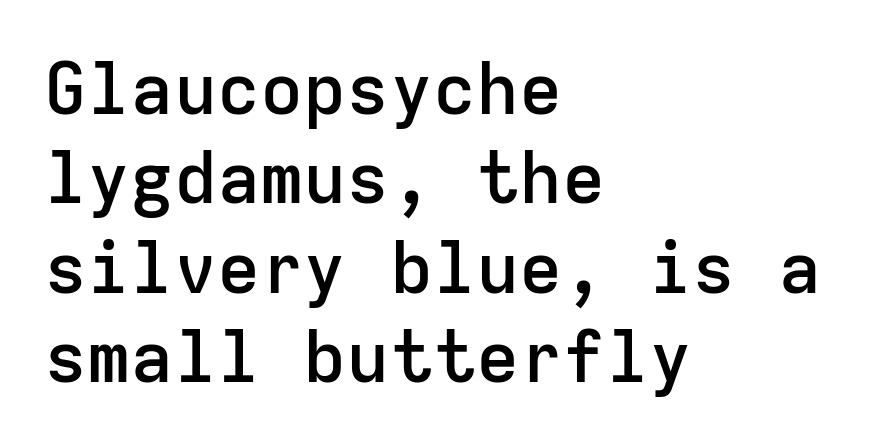
{"serif": "no", "italic": "no", "bold": "semi", "weight": "semibold", "width": "normal", "stroke_contrast": "low", "x_height": "medium", "monospaced": "yes", "underline": "no", "align": "left", "line_spacing_ratio": 1.24, "letter_spacing": "normal", "letter_spacing_em": 0.0, "glyph_px": 72}
